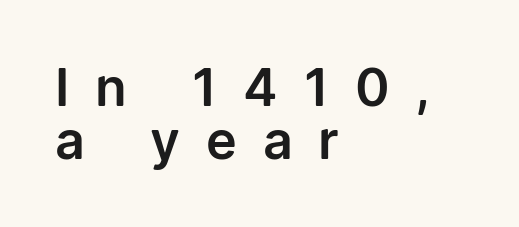
Q: Is the text italic (slanted)? A: No, it is upright.
Q: Is the typeface a serif or a sans-serif typeface? A: Sans-serif.
Q: Is the text underlined? A: No.
Q: How is the paragraph aligned? A: Left-aligned.
Q: Is the spacing between letters normal or unusually wide? A: Unusually wide.
Q: Is the spacing between lines tight, normal or loose? A: Tight.
Q: Width (condensed, normal, or wide)? A: Normal.
Q: Stroke contrast? A: Low.
Q: x-height? A: Medium.
Q: Monospaced? A: No.
